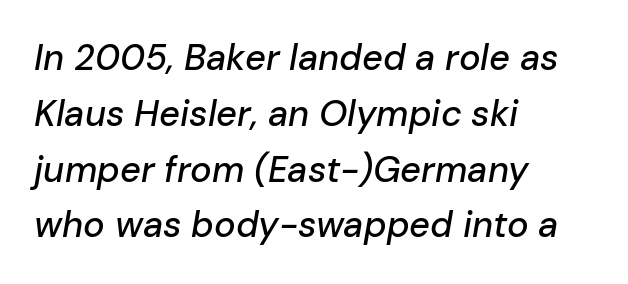
Q: Is the text italic (slanted)? A: Yes, it leans right by about 10 degrees.
Q: Is the text underlined? A: No.
Q: How is the paragraph aligned? A: Left-aligned.
Q: Is the spacing between letters normal or unusually wide? A: Normal.
Q: Is the spacing between lines tight, normal or loose? A: Normal.
Q: Width (condensed, normal, or wide)? A: Normal.
Q: Stroke contrast? A: Low.
Q: x-height? A: Medium.
Q: Monospaced? A: No.
